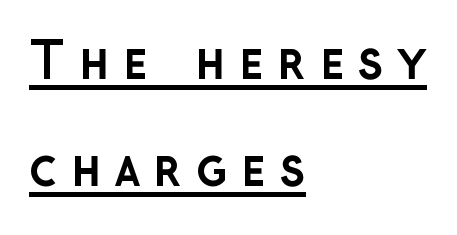
Q: Is the text bold? A: Yes.
Q: Is the text italic (slanted)? A: No, it is upright.
Q: Is the typeface a serif or a sans-serif typeface? A: Sans-serif.
Q: Is the text underlined? A: Yes.
Q: How is the paragraph aligned? A: Left-aligned.
Q: Is the spacing between letters normal or unusually wide? A: Unusually wide.
Q: Is the spacing between lines tight, normal or loose? A: Loose.
Q: Width (condensed, normal, or wide)? A: Normal.
Q: Stroke contrast? A: Low.
Q: x-height? A: Medium.
Q: Monospaced? A: No.
